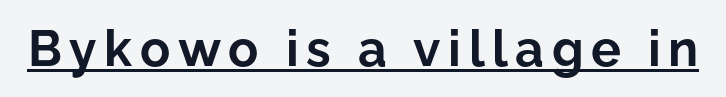
{"serif": "no", "italic": "no", "bold": "yes", "weight": "bold", "width": "normal", "stroke_contrast": "low", "x_height": "medium", "monospaced": "no", "underline": "yes", "glyph_px": 50}
